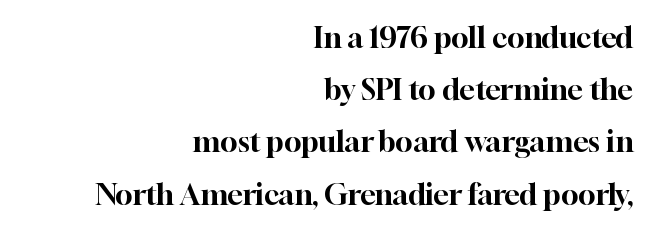
Honestly, there is no underline to notice here at all. If you drew a line through each stem, it would be perfectly vertical. Default kerning and tracking; the words read as compact shapes. A typesetter would label this face a serif. Spacing verdict: proportional, widths tailored to each character. Casual observation: everything's shoved over to the right.
